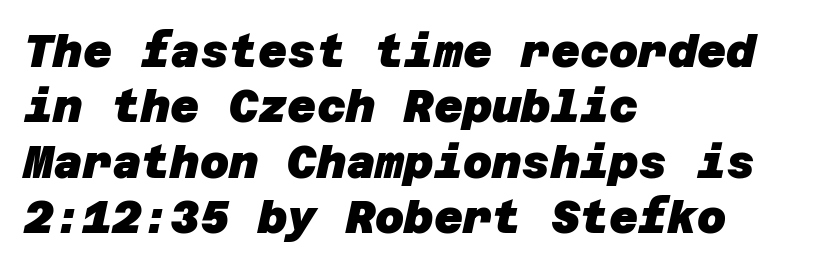
Q: Is the text bold? A: Yes.
Q: Is the typeface a serif or a sans-serif typeface? A: Sans-serif.
Q: Is the text underlined? A: No.
Q: How is the paragraph aligned? A: Left-aligned.
Q: Is the spacing between letters normal or unusually wide? A: Normal.
Q: Width (condensed, normal, or wide)? A: Normal.
Q: Stroke contrast? A: Low.
Q: x-height? A: Large.
